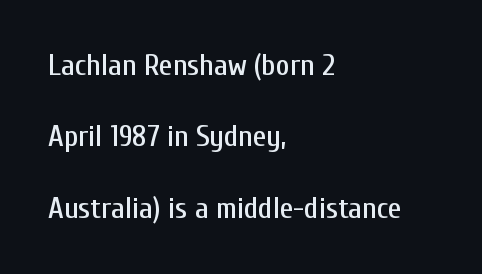
Q: Is the text italic (slanted)? A: No, it is upright.
Q: Is the typeface a serif or a sans-serif typeface? A: Sans-serif.
Q: Is the text underlined? A: No.
Q: How is the paragraph aligned? A: Left-aligned.
Q: Is the spacing between letters normal or unusually wide? A: Normal.
Q: Is the spacing between lines tight, normal or loose? A: Loose.
Q: Width (condensed, normal, or wide)? A: Condensed.
Q: Stroke contrast? A: Low.
Q: x-height? A: Medium.
Q: Monospaced? A: No.
